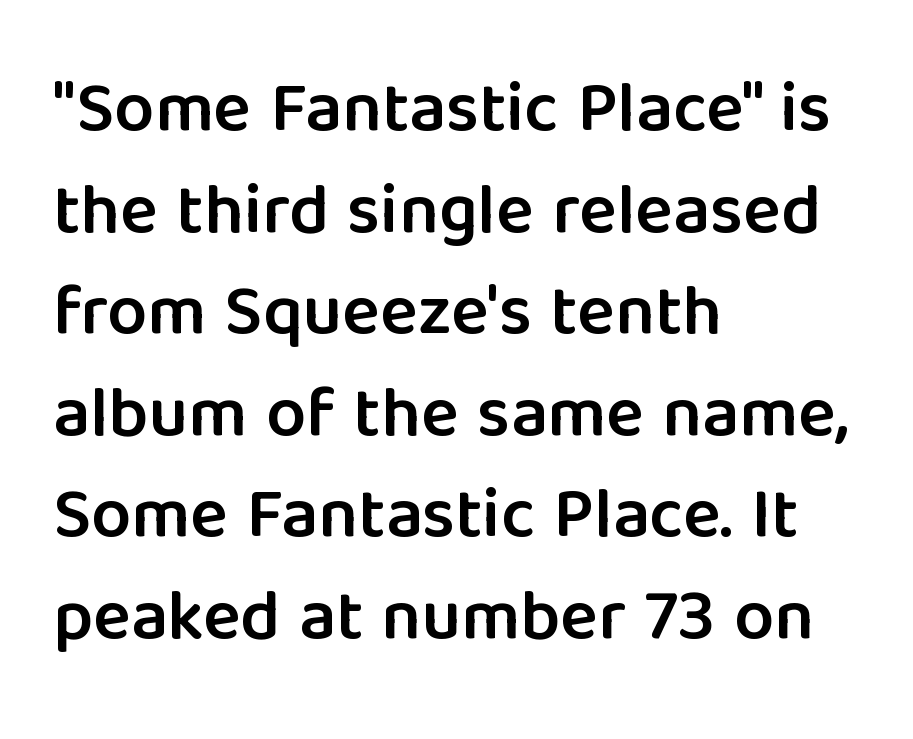
The image shows 71 px semibold sans-serif type, upright; set left-aligned, normal line spacing (1.43x), normal letter spacing, not underlined; low stroke contrast and a medium x-height.
